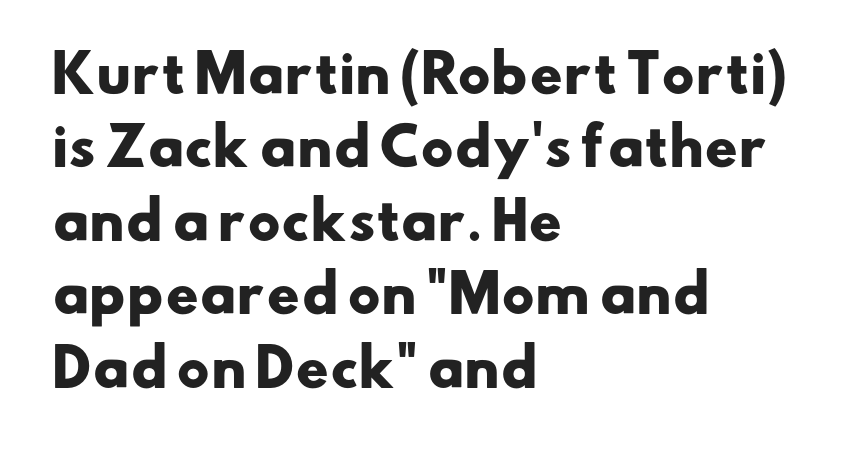
{"serif": "no", "bold": "yes", "weight": "heavy", "width": "wide", "stroke_contrast": "low", "x_height": "small", "monospaced": "no", "underline": "no", "align": "left", "line_spacing": "normal", "line_spacing_ratio": 1.44, "letter_spacing": "normal", "letter_spacing_em": 0.0, "glyph_px": 51}
